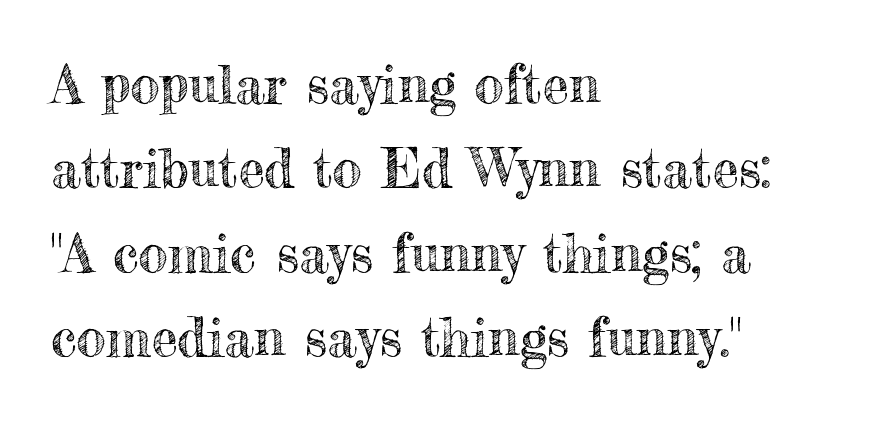
The image shows 53 px text type, upright; set left-aligned, normal line spacing (1.59x), normal letter spacing, not underlined; a small x-height.
